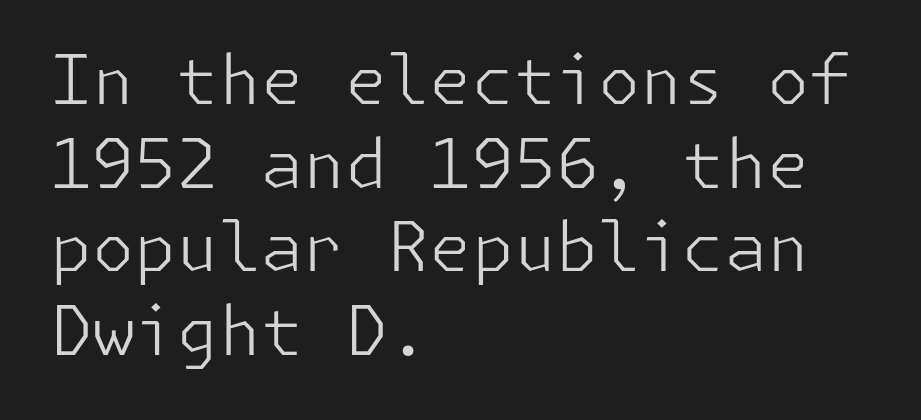
{"serif": "no", "italic": "no", "bold": "no", "weight": "light", "width": "normal", "stroke_contrast": "low", "x_height": "medium", "underline": "no", "align": "left", "line_spacing_ratio": 1.23, "letter_spacing": "normal", "letter_spacing_em": 0.0, "glyph_px": 68}
